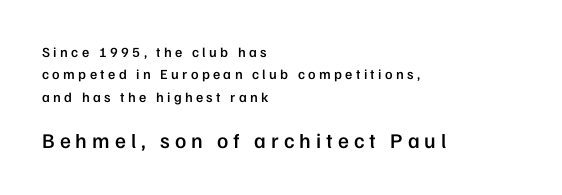
The image shows 21 px text type, upright; set left-aligned, normal line spacing (1.6x), unusually wide letter spacing (+0.24 em), not underlined; the second (bottom) block is 1.5x larger.
